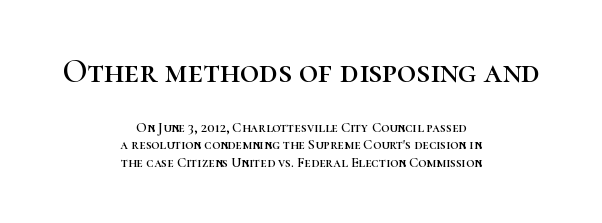
The image shows 33 px serif type, upright; set centered, normal line spacing (1.25x), normal letter spacing, not underlined; the first (top) block is 2.36x larger; high stroke contrast and a medium x-height.
